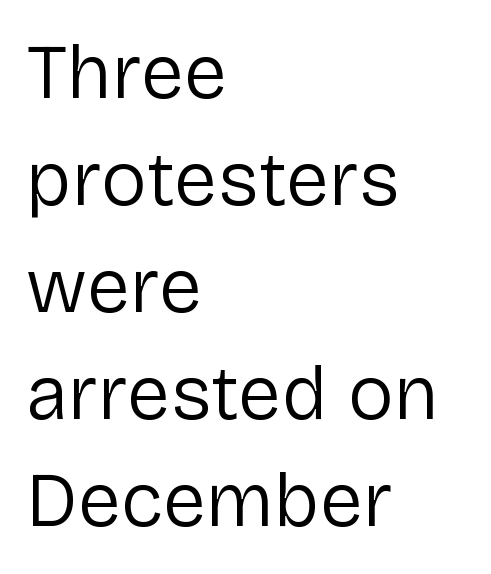
The image shows 77 px regular-weight sans-serif type, upright; set left-aligned, normal line spacing (1.39x), normal letter spacing, not underlined; low stroke contrast and a medium x-height.
